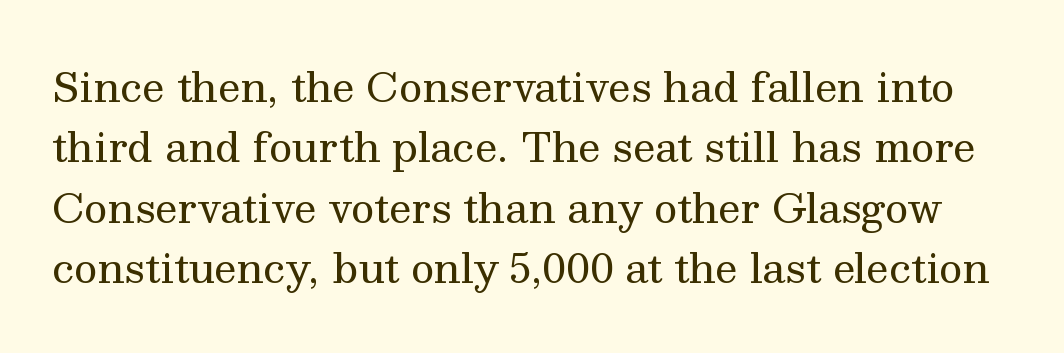
The image shows 40 px regular-weight serif type, upright; set normal line spacing (1.51x), normal letter spacing, not underlined; medium stroke contrast and a medium x-height.
